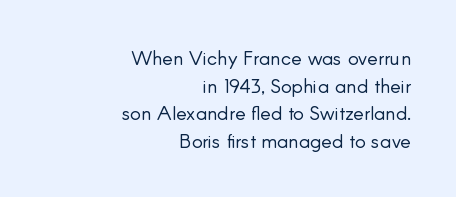
The image shows 20 px text type, upright; set right-aligned, normal line spacing (1.38x), normal letter spacing, not underlined.
